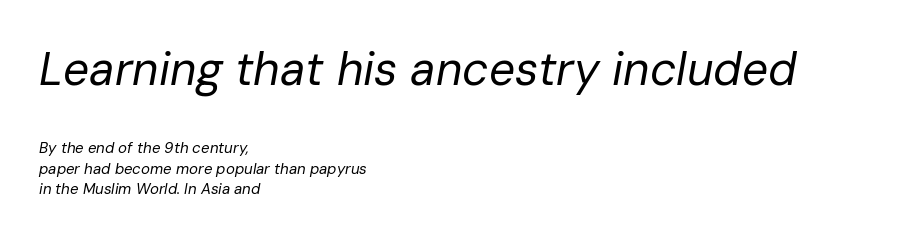
{"italic": "yes", "lean": "right", "slant_degrees": 10, "bold": "no", "weight": "regular", "width": "normal", "stroke_contrast": "low", "x_height": "medium", "monospaced": "no", "underline": "no", "align": "left", "line_spacing": "normal", "line_spacing_ratio": 1.36, "letter_spacing": "normal", "letter_spacing_em": 0.0, "larger_block": "first", "size_ratio": 3.07, "glyph_px": 46}
